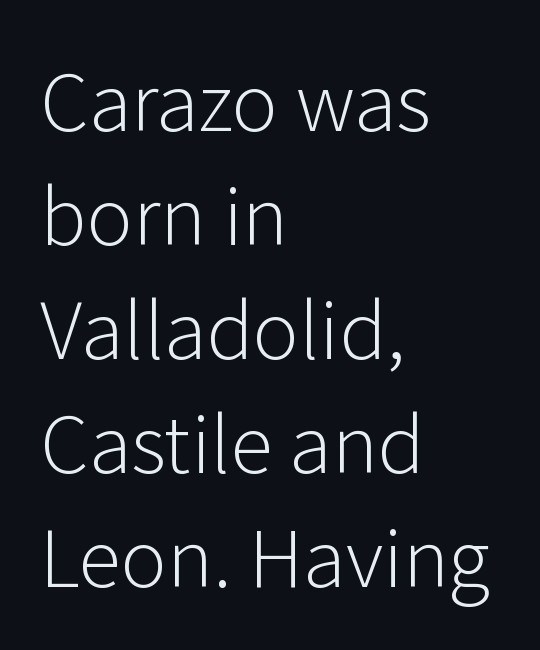
Q: Is the text bold? A: No.
Q: Is the text italic (slanted)? A: No, it is upright.
Q: Is the typeface a serif or a sans-serif typeface? A: Sans-serif.
Q: Is the text underlined? A: No.
Q: How is the paragraph aligned? A: Left-aligned.
Q: Is the spacing between letters normal or unusually wide? A: Normal.
Q: Is the spacing between lines tight, normal or loose? A: Normal.
Q: Width (condensed, normal, or wide)? A: Normal.
Q: Stroke contrast? A: Low.
Q: x-height? A: Medium.
Q: Monospaced? A: No.
